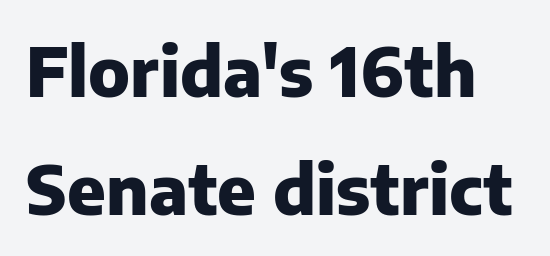
{"serif": "no", "italic": "no", "bold": "yes", "weight": "heavy", "width": "normal", "stroke_contrast": "low", "x_height": "medium", "monospaced": "no", "underline": "no", "line_spacing_ratio": 1.73, "letter_spacing": "normal", "letter_spacing_em": 0.0, "glyph_px": 68}
